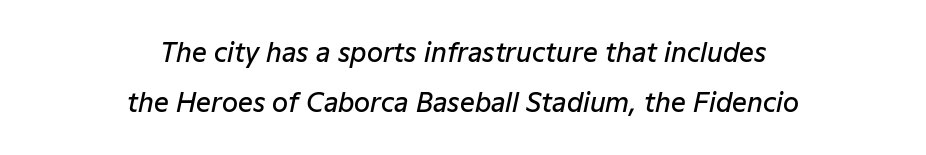
{"italic": "yes", "lean": "right", "slant_degrees": 12, "bold": "semi", "underline": "no", "align": "center", "line_spacing": "loose", "line_spacing_ratio": 1.93, "letter_spacing": "normal", "letter_spacing_em": 0.0, "glyph_px": 26}
